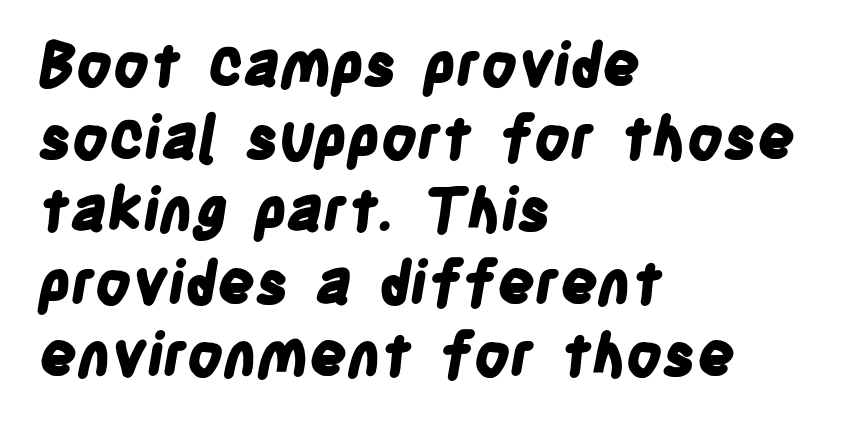
{"serif": "no", "bold": "yes", "weight": "bold", "width": "condensed", "stroke_contrast": "low", "x_height": "large", "monospaced": "no", "underline": "no", "align": "left", "line_spacing_ratio": 1.23, "letter_spacing": "normal", "letter_spacing_em": 0.0, "glyph_px": 59}
